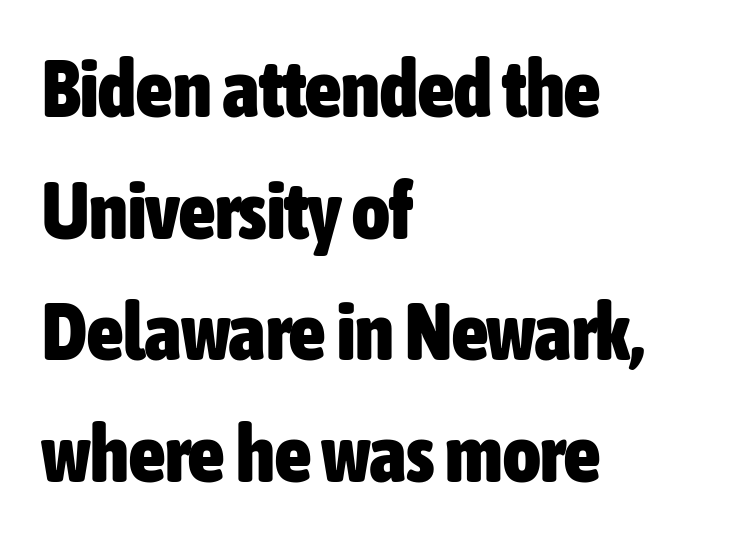
Q: Is the text bold? A: Yes.
Q: Is the text italic (slanted)? A: No, it is upright.
Q: Is the typeface a serif or a sans-serif typeface? A: Sans-serif.
Q: Is the text underlined? A: No.
Q: How is the paragraph aligned? A: Left-aligned.
Q: Is the spacing between letters normal or unusually wide? A: Normal.
Q: Is the spacing between lines tight, normal or loose? A: Normal.
Q: Width (condensed, normal, or wide)? A: Condensed.
Q: Stroke contrast? A: Low.
Q: x-height? A: Medium.
Q: Monospaced? A: No.
